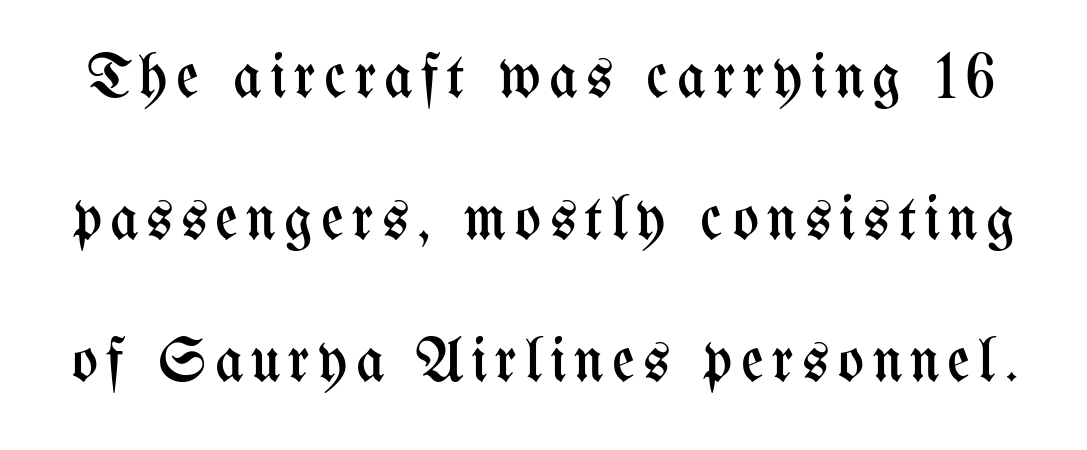
The image shows 62 px regular-weight, condensed type, upright; set loose line spacing (2.29x), not underlined; medium stroke contrast and a medium x-height.
